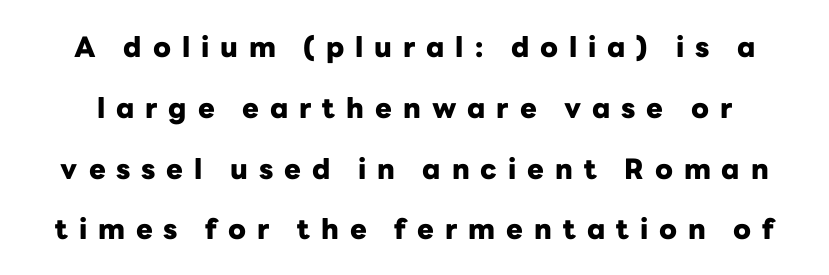
Q: Is the text bold? A: Yes.
Q: Is the text italic (slanted)? A: No, it is upright.
Q: Is the typeface a serif or a sans-serif typeface? A: Sans-serif.
Q: Is the text underlined? A: No.
Q: Is the spacing between letters normal or unusually wide? A: Unusually wide.
Q: Is the spacing between lines tight, normal or loose? A: Loose.
Q: Width (condensed, normal, or wide)? A: Normal.
Q: Stroke contrast? A: Low.
Q: x-height? A: Medium.
Q: Monospaced? A: No.
